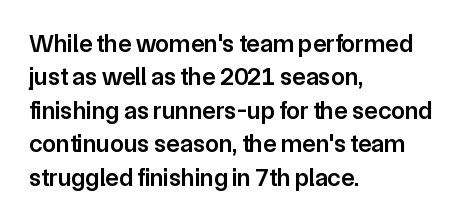
The image shows 25 px text type, upright; set left-aligned, normal line spacing (1.34x), normal letter spacing, not underlined.
